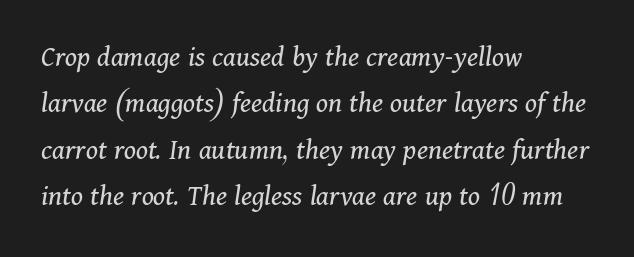
Q: Is the text bold? A: No.
Q: Is the text italic (slanted)? A: Yes, it leans right by about 11 degrees.
Q: Is the typeface a serif or a sans-serif typeface? A: Serif.
Q: Is the text underlined? A: No.
Q: How is the paragraph aligned? A: Left-aligned.
Q: Is the spacing between letters normal or unusually wide? A: Normal.
Q: Is the spacing between lines tight, normal or loose? A: Normal.
Q: Width (condensed, normal, or wide)? A: Normal.
Q: Stroke contrast? A: Medium.
Q: x-height? A: Medium.
Q: Monospaced? A: No.
